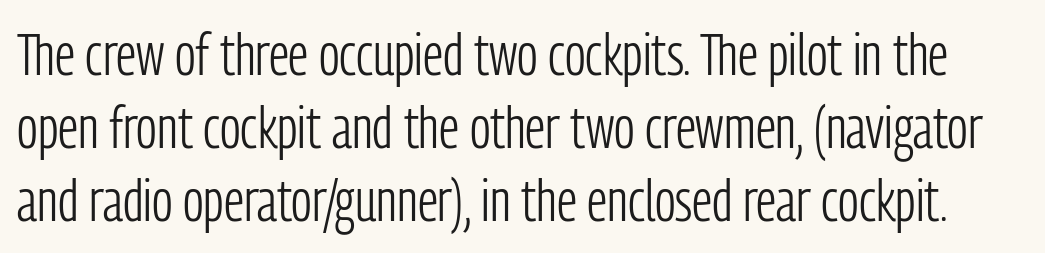
Honestly, there is no underline to notice here at all. Proportional: the letters do not fall into vertical columns. Classification — sans serif. Posture: upright roman. Default kerning and tracking; the words read as compact shapes. Stem width sits at or under what a default text font uses.
